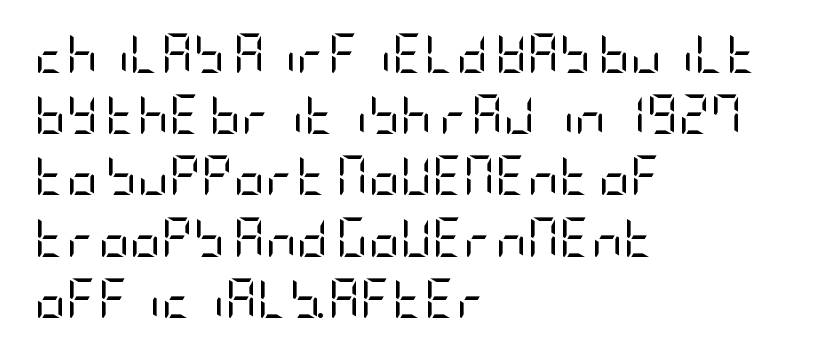
A light-to-regular cut is what we see here. Stroke terminals: plain, sans-serif. The font's upright variant was chosen for this text. Leading: standard. Typeset ragged right — the left edge is the straight one. No extra tracking has been applied to these lines.
